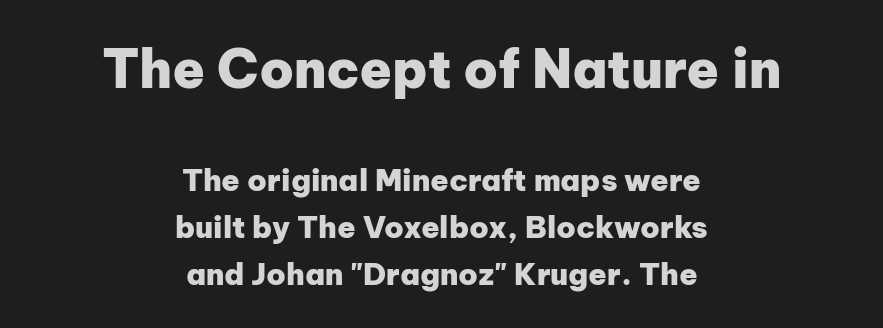
A clean baseline with only descenders dipping below it. Where is the straight margin? There isn't one; the lines are centered. Summary of weight: heavy, a full bold. The passage shown is typeset with a sans-serif family.
